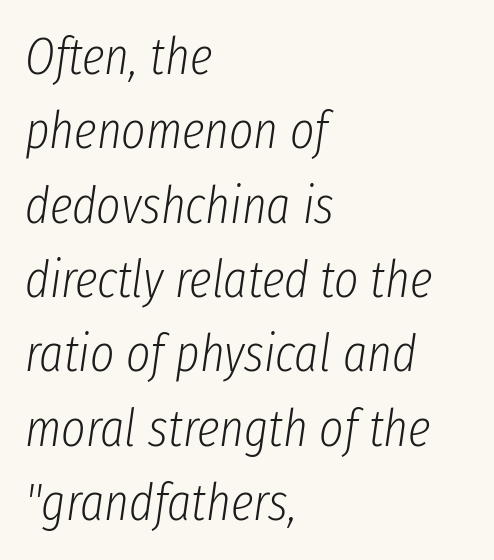
The image shows 52 px light, condensed type, italic (leaning right); set left-aligned, normal line spacing (1.43x), normal letter spacing, not underlined; low stroke contrast and a medium x-height.
